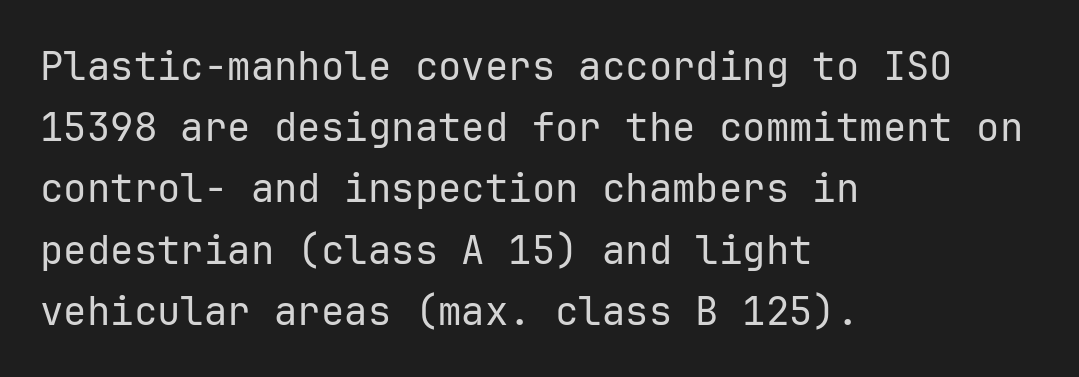
The image shows 39 px regular-weight sans-serif type, upright, monospaced; set left-aligned, normal line spacing (1.57x), normal letter spacing, not underlined; low stroke contrast and a medium x-height.
